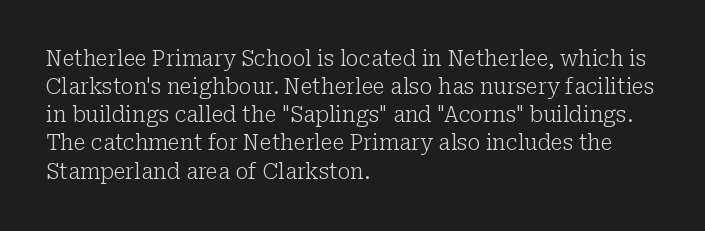
{"italic": "no", "bold": "no", "underline": "no", "align": "left", "line_spacing": "normal", "line_spacing_ratio": 1.34, "letter_spacing": "normal", "letter_spacing_em": 0.0, "glyph_px": 21}
